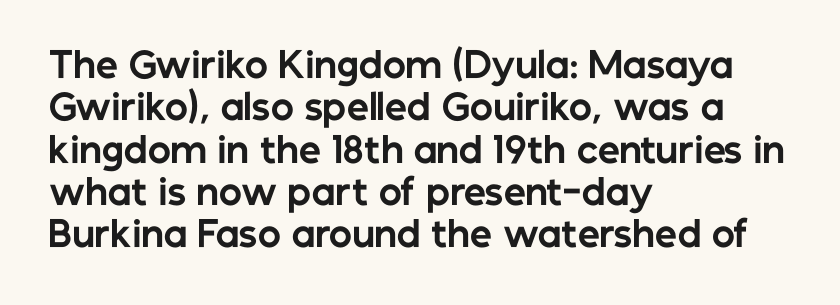
{"serif": "no", "italic": "no", "bold": "yes", "weight": "bold", "width": "normal", "stroke_contrast": "low", "x_height": "medium", "monospaced": "no", "underline": "no", "align": "left", "line_spacing_ratio": 1.21, "letter_spacing": "normal", "letter_spacing_em": 0.0, "glyph_px": 35}
